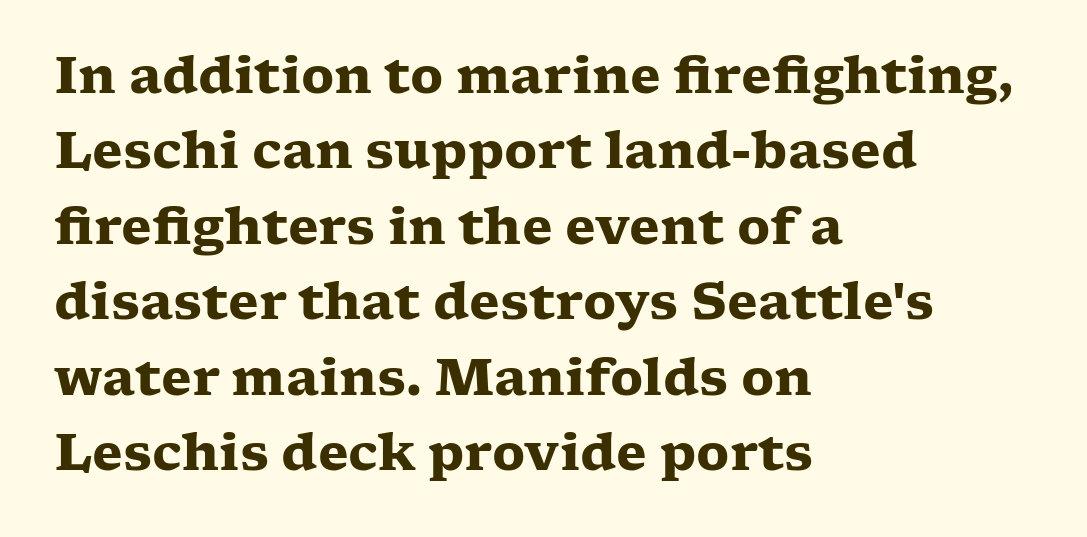
Each new line begins a customary step beneath the previous one. The rendering uses a bold face; every stroke is thick and dark. The glyphs in this specimen are seriffed. Does extra space separate the letters? No, they use regular spacing.
